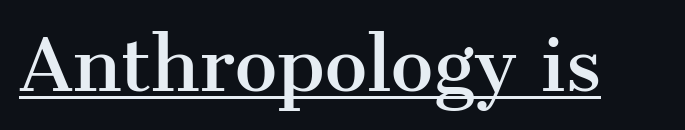
The image shows 72 px serif type, upright; set normal letter spacing, underlined; medium stroke contrast and a medium x-height.
